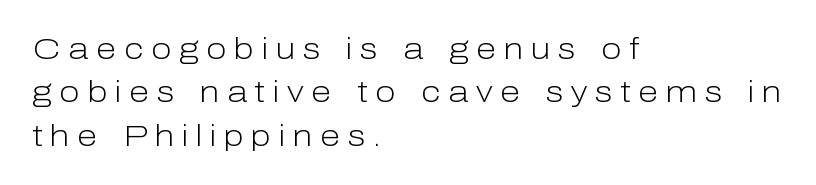
Q: Is the text bold? A: No.
Q: Is the text italic (slanted)? A: No, it is upright.
Q: Is the typeface a serif or a sans-serif typeface? A: Sans-serif.
Q: Is the text underlined? A: No.
Q: How is the paragraph aligned? A: Left-aligned.
Q: Is the spacing between letters normal or unusually wide? A: Unusually wide.
Q: Is the spacing between lines tight, normal or loose? A: Normal.
Q: Width (condensed, normal, or wide)? A: Normal.
Q: Stroke contrast? A: Low.
Q: x-height? A: Medium.
Q: Monospaced? A: No.
